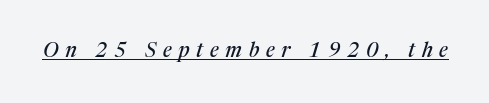
Q: Is the text italic (slanted)? A: Yes, it leans right by about 17 degrees.
Q: Is the text underlined? A: Yes.
Q: Is the spacing between letters normal or unusually wide? A: Unusually wide.
